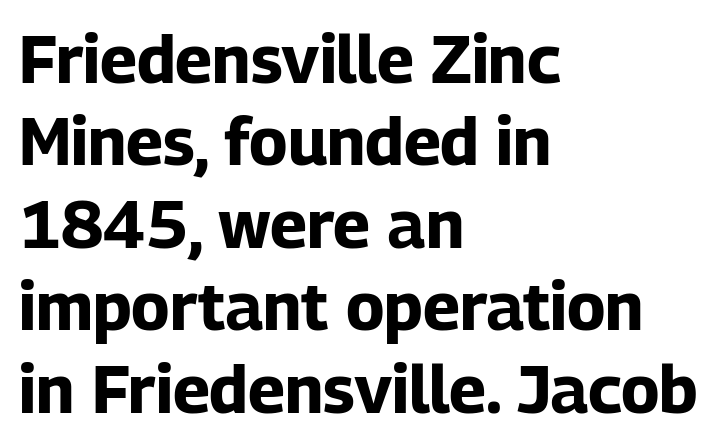
The typesetting leans heavy: a genuine bold. Typeset ragged right — the left edge is the straight one. The line-height multiplier appears to be the usual default. Here the designer chose a conventional face with non-uniform glyph widths. The text was rendered using a sans face with plain stroke endings.
